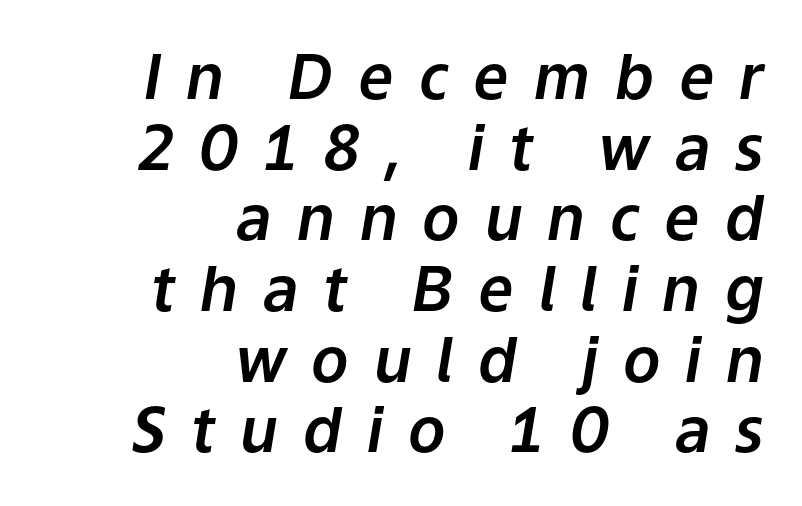
{"italic": "yes", "lean": "right", "slant_degrees": 9, "width": "normal", "stroke_contrast": "low", "x_height": "medium", "monospaced": "no", "underline": "no", "align": "right", "line_spacing": "tight", "line_spacing_ratio": 1.14, "letter_spacing": "wide", "letter_spacing_em": 0.4, "glyph_px": 62}
